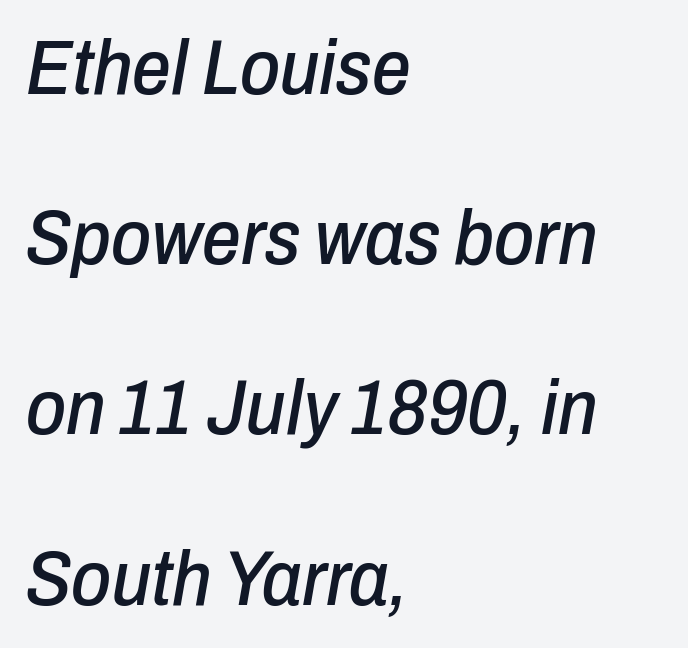
Between one letter and the next there's only the usual sliver of space. It's the slanting kind of type. These lines are set flush left with a ragged right edge. Honestly, the rows look like they've been pulled way apart. The rendering uses natural spacing where letterforms have individual widths.
